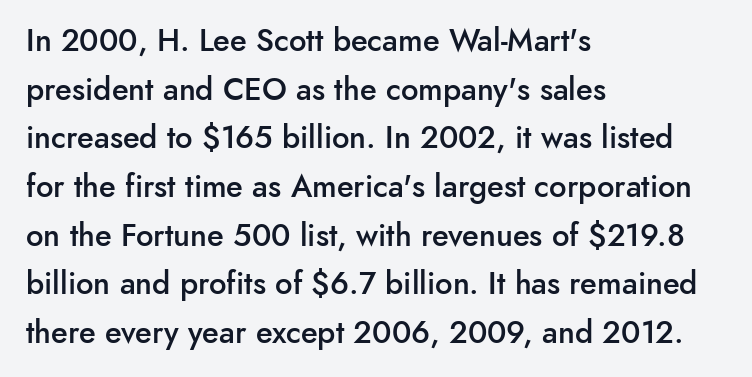
The image shows 31 px semibold sans-serif type, upright; set left-aligned, normal line spacing (1.57x), normal letter spacing, not underlined; low stroke contrast and a small x-height.
